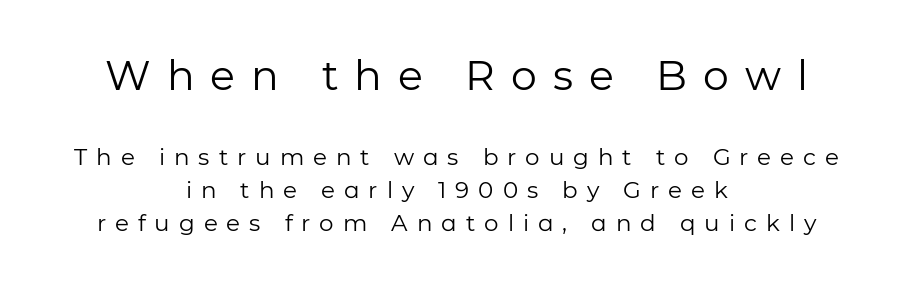
Q: Is the text bold? A: No.
Q: Is the text italic (slanted)? A: No, it is upright.
Q: Is the typeface a serif or a sans-serif typeface? A: Sans-serif.
Q: Is the text underlined? A: No.
Q: How is the paragraph aligned? A: Centered.
Q: Is the spacing between letters normal or unusually wide? A: Unusually wide.
Q: Is the spacing between lines tight, normal or loose? A: Normal.
Q: Which block of text is set in a larger size, the first (top) or the second (bottom)? A: The first (top) one.
Q: Width (condensed, normal, or wide)? A: Normal.
Q: Stroke contrast? A: Low.
Q: x-height? A: Medium.
Q: Monospaced? A: No.
